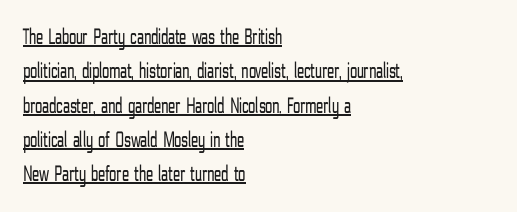
The image shows 23 px text type, upright; set left-aligned, normal line spacing (1.49x), normal letter spacing, underlined.
